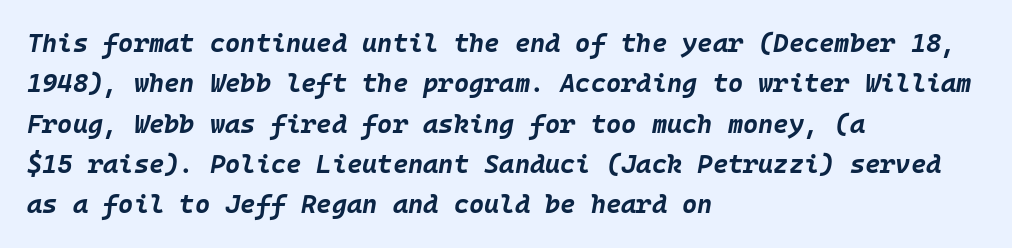
Students, observe: this is what conventionally led text looks like. Emphasis-style slanted type is in use. A clean baseline with only descenders dipping below it. Caption: standard tracking, unaltered. The passage shown is emphatically bold.
